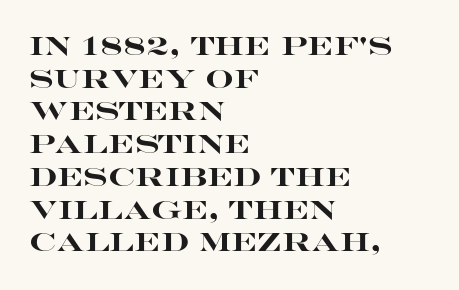
Q: Is the text bold? A: Yes.
Q: Is the text italic (slanted)? A: No, it is upright.
Q: Is the text underlined? A: No.
Q: How is the paragraph aligned? A: Left-aligned.
Q: Is the spacing between letters normal or unusually wide? A: Normal.
Q: Is the spacing between lines tight, normal or loose? A: Normal.
